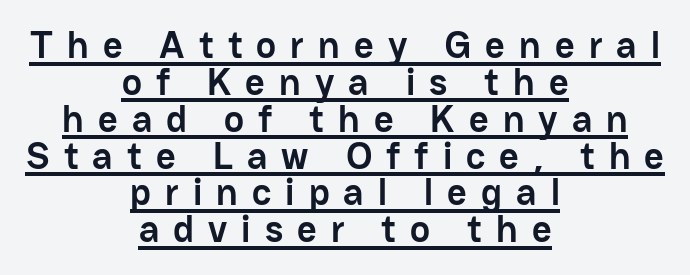
Q: Is the text bold? A: Yes.
Q: Is the text italic (slanted)? A: No, it is upright.
Q: Is the typeface a serif or a sans-serif typeface? A: Sans-serif.
Q: Is the text underlined? A: Yes.
Q: How is the paragraph aligned? A: Centered.
Q: Is the spacing between letters normal or unusually wide? A: Unusually wide.
Q: Is the spacing between lines tight, normal or loose? A: Tight.
Q: Width (condensed, normal, or wide)? A: Normal.
Q: Stroke contrast? A: Low.
Q: x-height? A: Medium.
Q: Monospaced? A: No.
